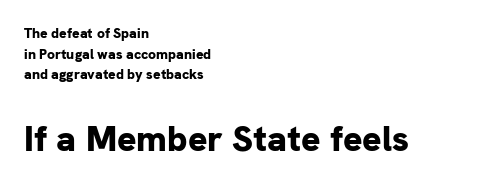
The image shows 36 px bold sans-serif type, upright; set left-aligned, normal line spacing (1.48x), normal letter spacing, not underlined; the second (bottom) block is 2.57x larger; low stroke contrast and a medium x-height.
